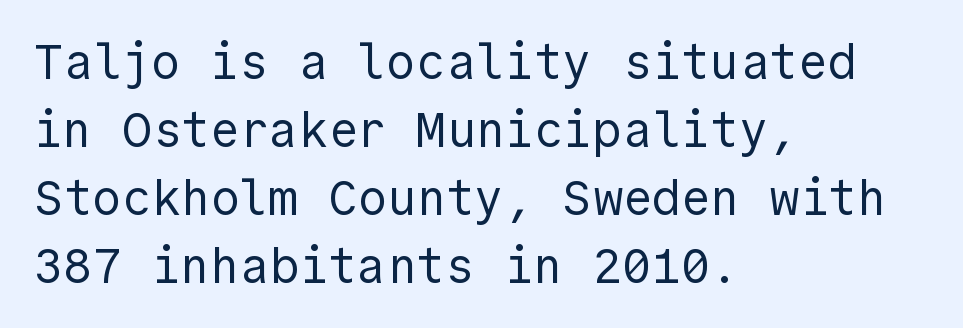
{"serif": "no", "italic": "no", "bold": "no", "weight": "regular", "width": "normal", "x_height": "medium", "underline": "no", "align": "left", "line_spacing": "normal", "line_spacing_ratio": 1.39, "letter_spacing": "normal", "letter_spacing_em": 0.0, "glyph_px": 49}
